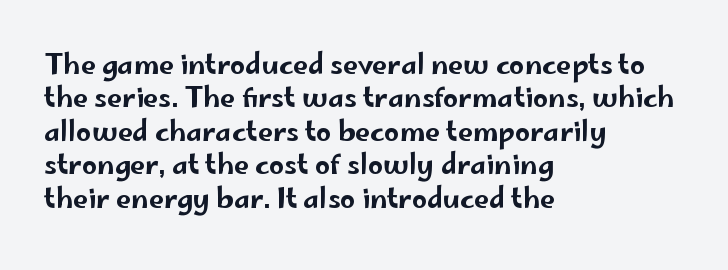
The specimen reads as upright at a glance. The words here are not underlined. Horizontal alignment here is leftward, the default for most running prose. The gaps between neighbouring characters are ordinary and unremarkable.
